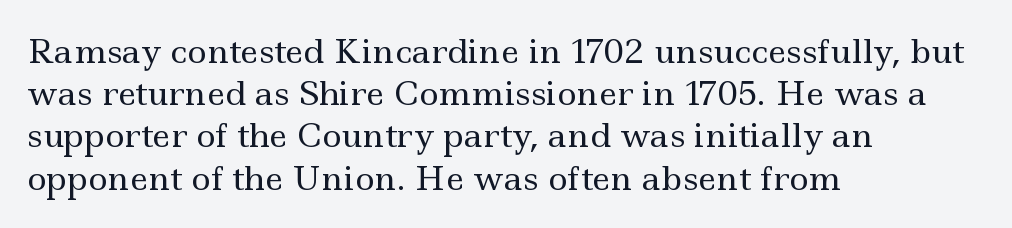
The image shows 33 px regular-weight, wide serif type, upright; set left-aligned, normal line spacing (1.28x), normal letter spacing, not underlined; a small x-height.
